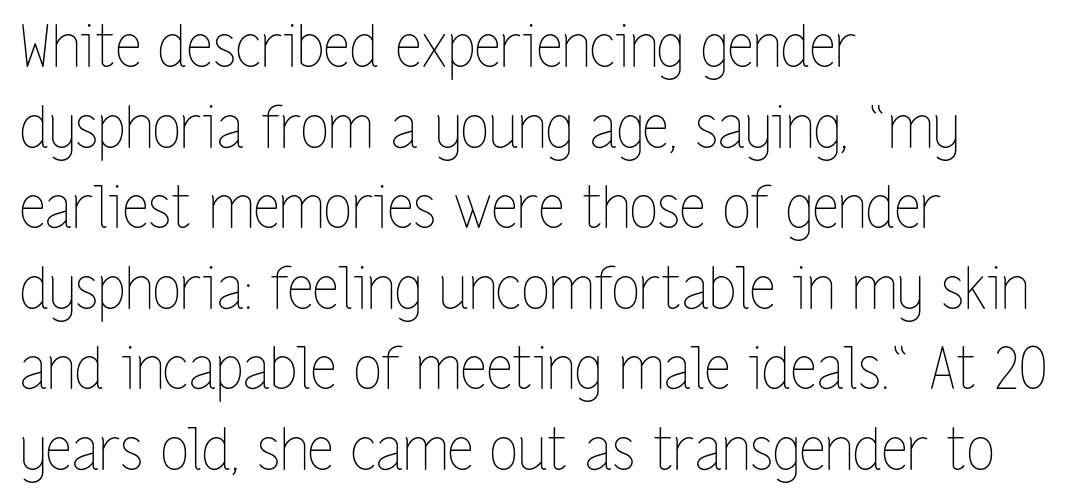
{"italic": "no", "bold": "no", "weight": "thin", "width": "condensed", "stroke_contrast": "low", "x_height": "medium", "monospaced": "no", "underline": "no", "align": "left", "line_spacing": "normal", "line_spacing_ratio": 1.39, "letter_spacing": "normal", "letter_spacing_em": 0.0, "glyph_px": 58}
